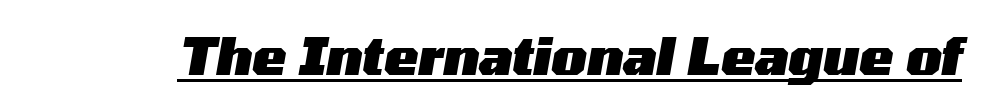
The image shows 51 px heavy, wide type, italic (leaning right); set normal letter spacing, underlined; medium stroke contrast and a medium x-height.
